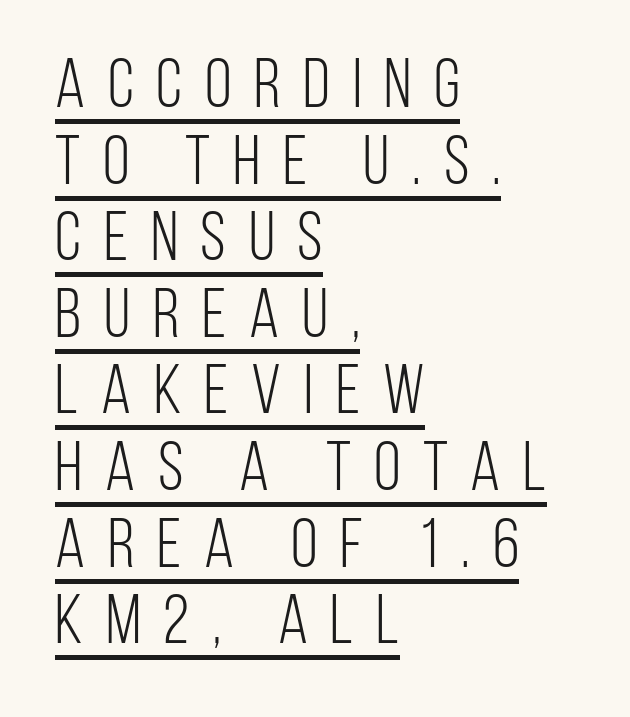
{"serif": "no", "italic": "no", "bold": "no", "weight": "light", "width": "condensed", "stroke_contrast": "low", "x_height": "large", "monospaced": "no", "underline": "yes", "align": "left", "line_spacing": "tight", "line_spacing_ratio": 1.11, "letter_spacing": "wide", "letter_spacing_em": 0.33, "glyph_px": 69}
